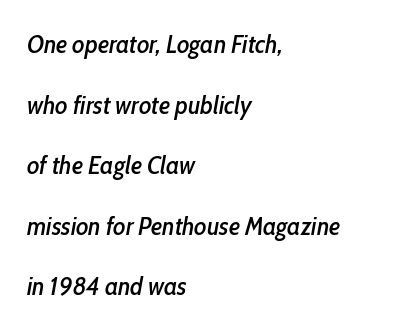
{"italic": "yes", "lean": "right", "slant_degrees": 10, "underline": "no", "align": "left", "line_spacing": "loose", "line_spacing_ratio": 2.33, "letter_spacing": "normal", "letter_spacing_em": 0.0, "glyph_px": 26}
